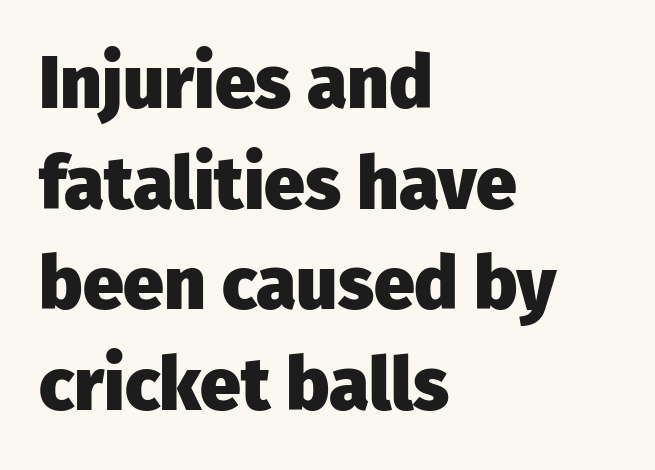
Characters follow at the spacing the type designer built in. The characters display no serif detailing; their extremities are plain. Each glyph is drawn with heavy, bold strokes. Underline: absent. Here the designer chose a conventional face with non-uniform glyph widths.
